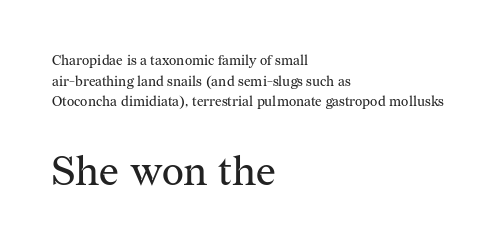
The image shows 42 px regular-weight serif type, upright; set left-aligned, normal line spacing (1.47x), normal letter spacing, not underlined; the second (bottom) block is 3.0x larger; medium stroke contrast and a medium x-height.
